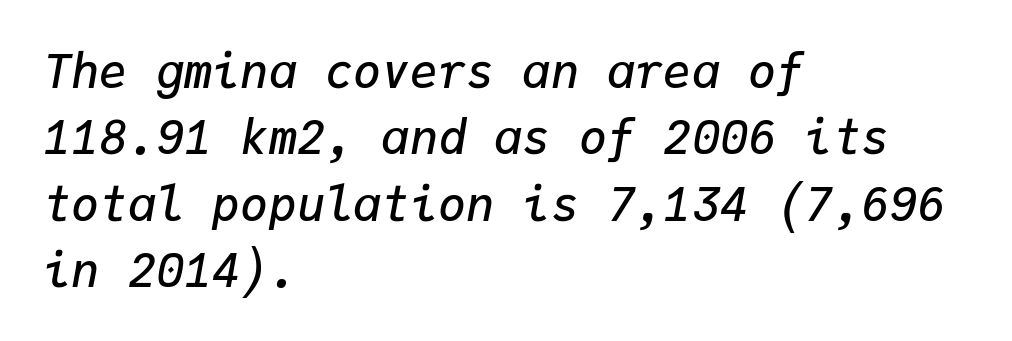
The image shows 47 px semibold type, italic (leaning right), monospaced; set left-aligned, normal line spacing (1.41x), normal letter spacing, not underlined; low stroke contrast and a medium x-height.
